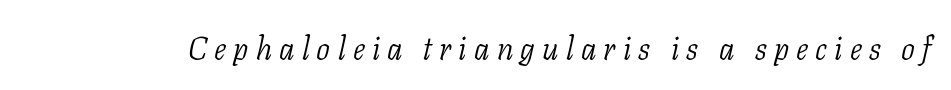
The image shows 31 px light serif type, italic (leaning right); set unusually wide letter spacing (+0.23 em), not underlined; low stroke contrast and a medium x-height.
